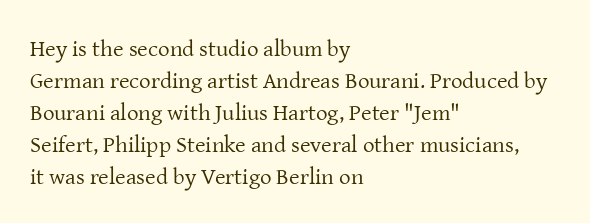
The image shows 23 px text type, upright; set left-aligned, normal line spacing (1.39x), normal letter spacing, not underlined.
